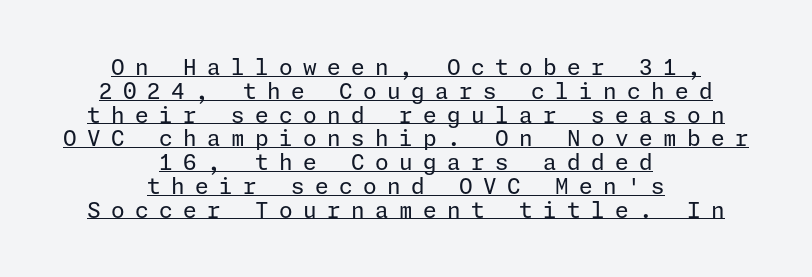
Q: Is the text bold? A: No.
Q: Is the text italic (slanted)? A: No, it is upright.
Q: Is the text underlined? A: Yes.
Q: How is the paragraph aligned? A: Centered.
Q: Is the spacing between letters normal or unusually wide? A: Unusually wide.
Q: Is the spacing between lines tight, normal or loose? A: Tight.
